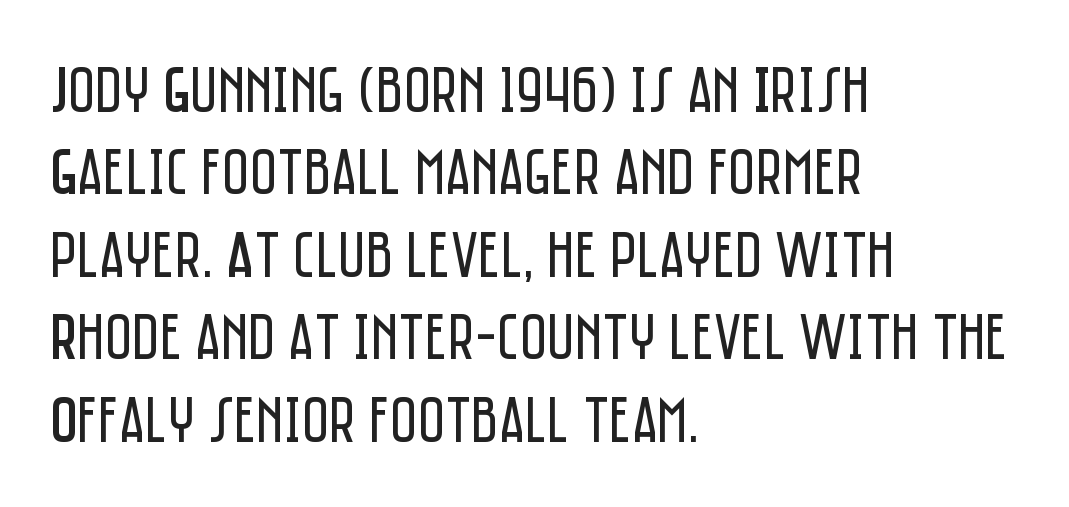
The image shows 66 px regular-weight, condensed sans-serif type, upright; set left-aligned, normal line spacing (1.25x), normal letter spacing, not underlined; low stroke contrast and a large x-height.
